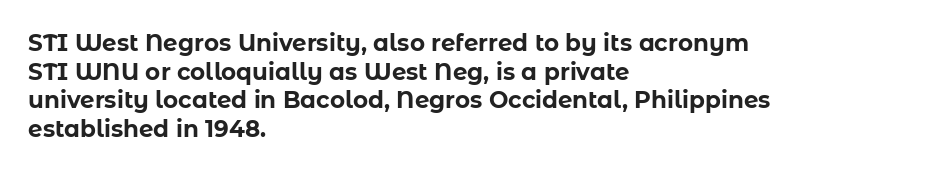
The image shows 23 px bold type, upright; set left-aligned, line spacing 1.24x, normal letter spacing, not underlined.
